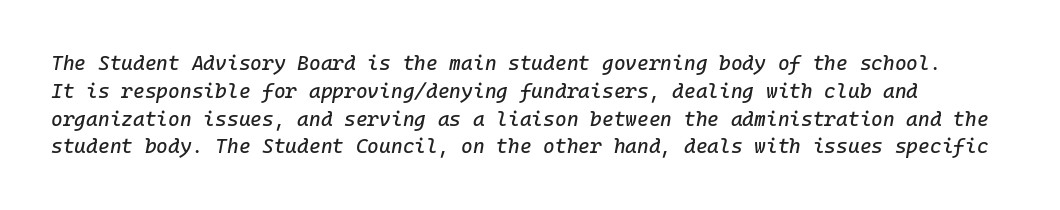
Q: Is the text italic (slanted)? A: Yes, it leans right by about 10 degrees.
Q: Is the text underlined? A: No.
Q: Is the spacing between letters normal or unusually wide? A: Normal.
Q: Is the spacing between lines tight, normal or loose? A: Normal.
